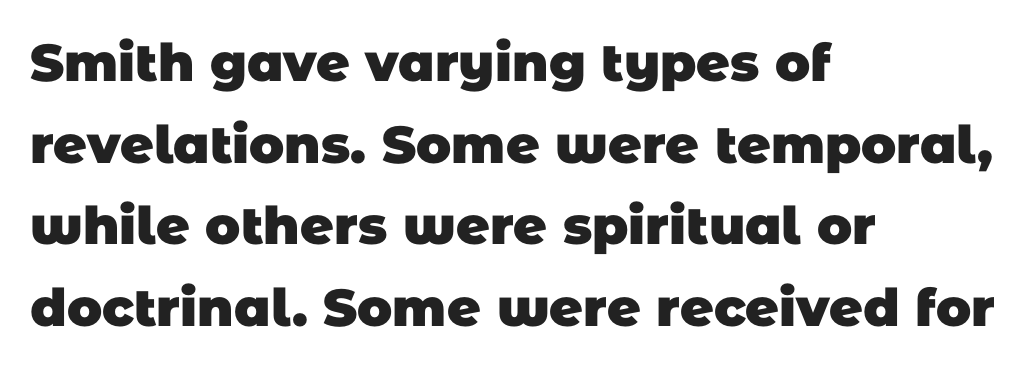
The image shows 52 px heavy sans-serif type; set left-aligned, normal line spacing (1.57x), normal letter spacing, not underlined; low stroke contrast and a large x-height.
